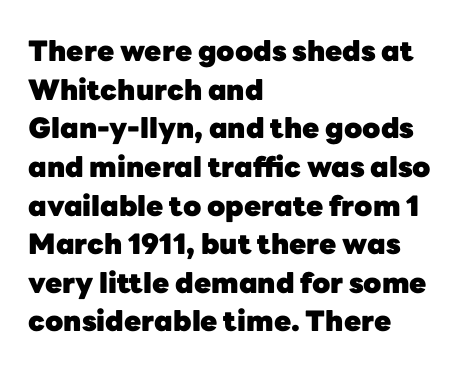
Q: Is the text bold? A: Yes.
Q: Is the text italic (slanted)? A: No, it is upright.
Q: Is the typeface a serif or a sans-serif typeface? A: Sans-serif.
Q: Is the text underlined? A: No.
Q: How is the paragraph aligned? A: Left-aligned.
Q: Is the spacing between letters normal or unusually wide? A: Normal.
Q: Is the spacing between lines tight, normal or loose? A: Normal.
Q: Width (condensed, normal, or wide)? A: Normal.
Q: Stroke contrast? A: Low.
Q: x-height? A: Medium.
Q: Monospaced? A: No.
